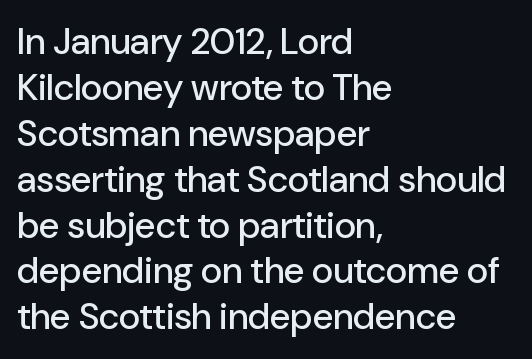
The letters carry no serifs — their stems end cleanly without finishing strokes. Vertical strokes here are truly vertical. Bare-footed words on every line. Nothing unusual about the tracking: characters are spaced as the font intends. If you drew a ruler down the left edge, every line would touch it. These lines are rendered in a variable-pitch font.
